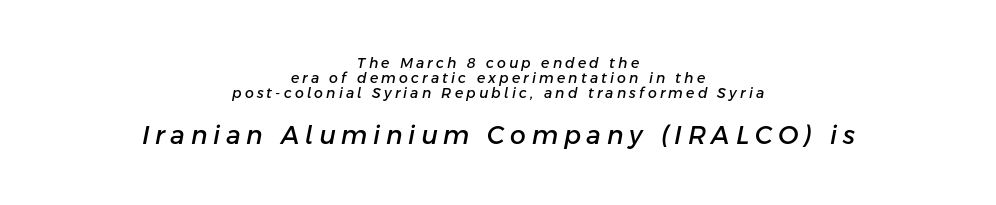
Q: Is the text italic (slanted)? A: Yes, it leans right by about 11 degrees.
Q: Is the text underlined? A: No.
Q: How is the paragraph aligned? A: Centered.
Q: Is the spacing between letters normal or unusually wide? A: Unusually wide.
Q: Is the spacing between lines tight, normal or loose? A: Tight.
Q: Which block of text is set in a larger size, the first (top) or the second (bottom)? A: The second (bottom) one.
